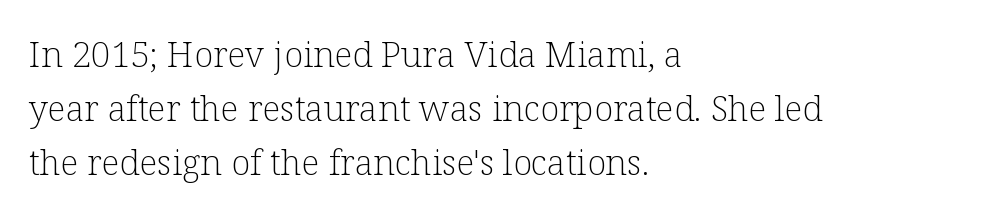
The image shows 35 px light serif type, upright; set left-aligned, normal line spacing (1.54x), normal letter spacing, not underlined; low stroke contrast and a medium x-height.
